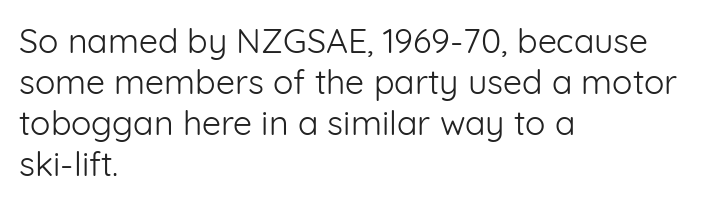
Serifs: no, the terminals of the letterforms are clean. The glyphs are unaccompanied by any horizontal stroke below them. The paragraph has a hard left edge and a soft right edge. Upright lettering throughout. These glyphs show unthickened strokes, regular width or finer.
